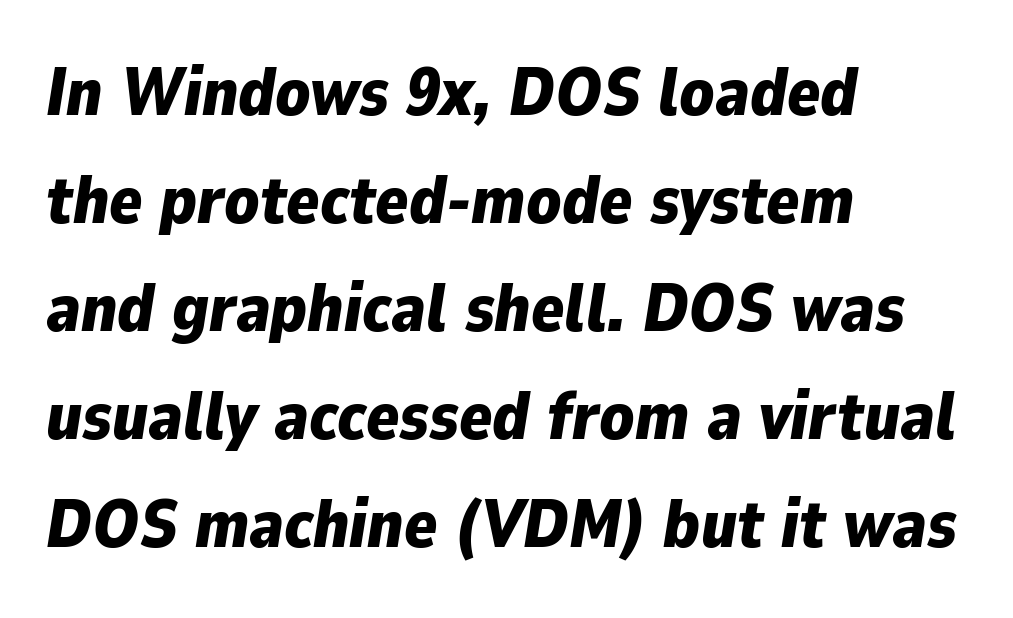
{"italic": "yes", "lean": "right", "slant_degrees": 9, "bold": "yes", "weight": "bold", "width": "normal", "stroke_contrast": "low", "x_height": "medium", "monospaced": "no", "underline": "no", "align": "left", "line_spacing": "normal", "line_spacing_ratio": 1.59, "letter_spacing": "normal", "letter_spacing_em": 0.0, "glyph_px": 68}
